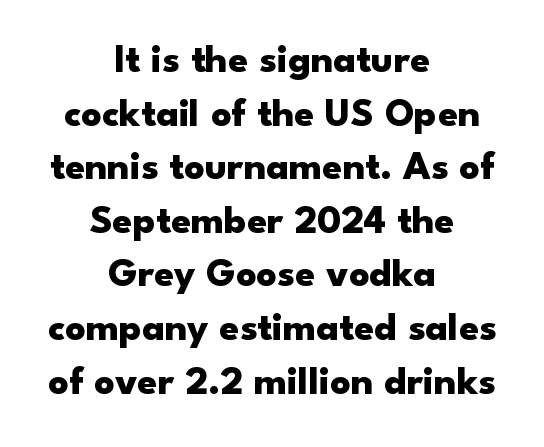
The characters look thick and weighty, a clear bold. Serif or sans? Sans — the stroke terminals are bare. Varying glyph widths throughout — classic text-font behaviour. Just letters on the line, the space beneath them empty.
